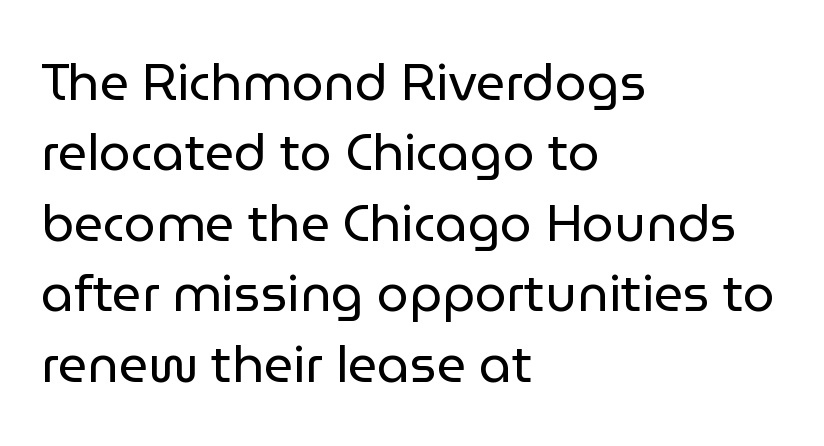
{"serif": "no", "italic": "no", "bold": "no", "weight": "regular", "width": "normal", "stroke_contrast": "low", "x_height": "medium", "monospaced": "no", "underline": "no", "align": "left", "line_spacing": "normal", "line_spacing_ratio": 1.38, "letter_spacing": "normal", "letter_spacing_em": 0.0, "glyph_px": 51}
